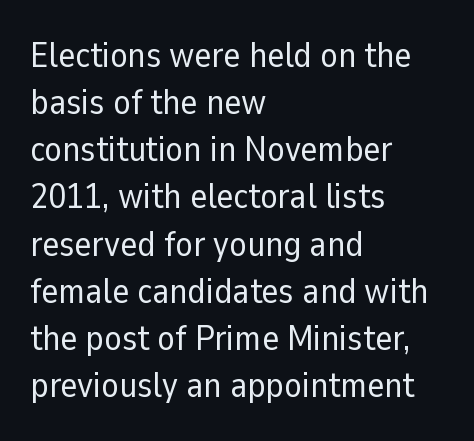
{"serif": "no", "italic": "no", "bold": "no", "weight": "regular", "width": "normal", "stroke_contrast": "low", "x_height": "medium", "monospaced": "no", "underline": "no", "align": "left", "line_spacing": "normal", "line_spacing_ratio": 1.31, "letter_spacing": "normal", "letter_spacing_em": 0.0, "glyph_px": 36}
